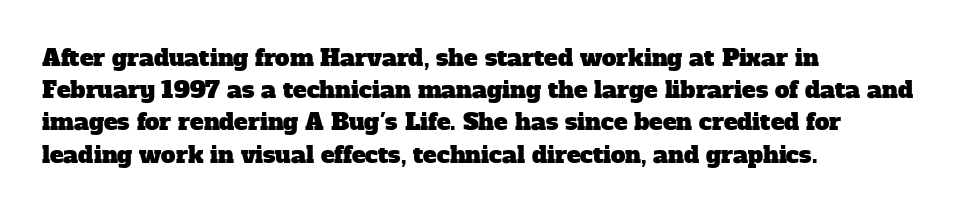
Q: Is the text underlined? A: No.
Q: How is the paragraph aligned? A: Left-aligned.
Q: Is the spacing between letters normal or unusually wide? A: Normal.
Q: Is the spacing between lines tight, normal or loose? A: Normal.
